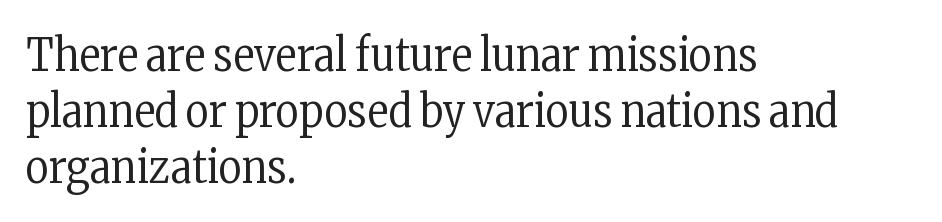
Q: Is the text bold? A: No.
Q: Is the text italic (slanted)? A: No, it is upright.
Q: Is the typeface a serif or a sans-serif typeface? A: Serif.
Q: Is the text underlined? A: No.
Q: How is the paragraph aligned? A: Left-aligned.
Q: Is the spacing between letters normal or unusually wide? A: Normal.
Q: Width (condensed, normal, or wide)? A: Condensed.
Q: Stroke contrast? A: Low.
Q: x-height? A: Medium.
Q: Monospaced? A: No.
